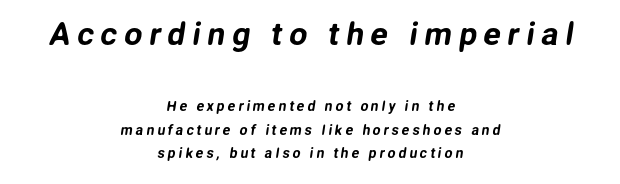
Q: Is the typeface a serif or a sans-serif typeface? A: Sans-serif.
Q: Is the text underlined? A: No.
Q: How is the paragraph aligned? A: Centered.
Q: Is the spacing between letters normal or unusually wide? A: Unusually wide.
Q: Is the spacing between lines tight, normal or loose? A: Normal.
Q: Which block of text is set in a larger size, the first (top) or the second (bottom)? A: The first (top) one.
Q: Width (condensed, normal, or wide)? A: Normal.
Q: Stroke contrast? A: Low.
Q: x-height? A: Medium.
Q: Monospaced? A: No.
